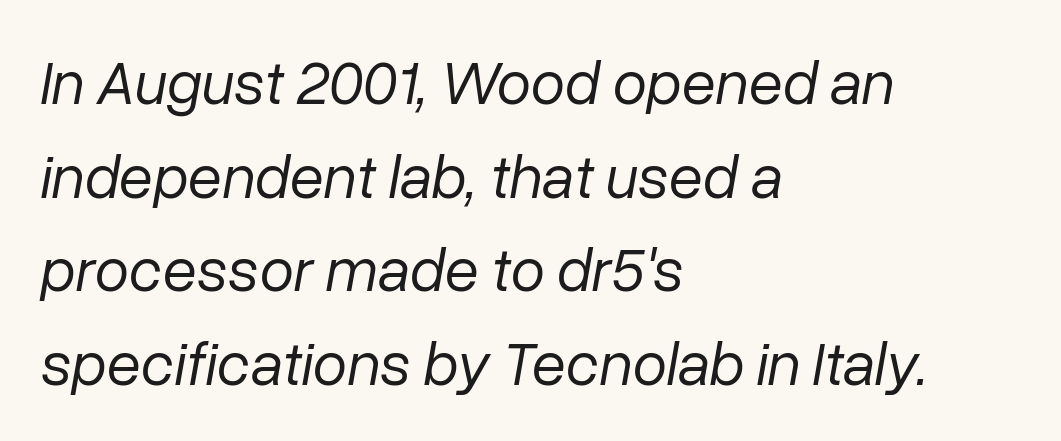
The image shows 62 px regular-weight type, italic (leaning right); set left-aligned, normal line spacing (1.51x), normal letter spacing, not underlined; low stroke contrast and a medium x-height.
